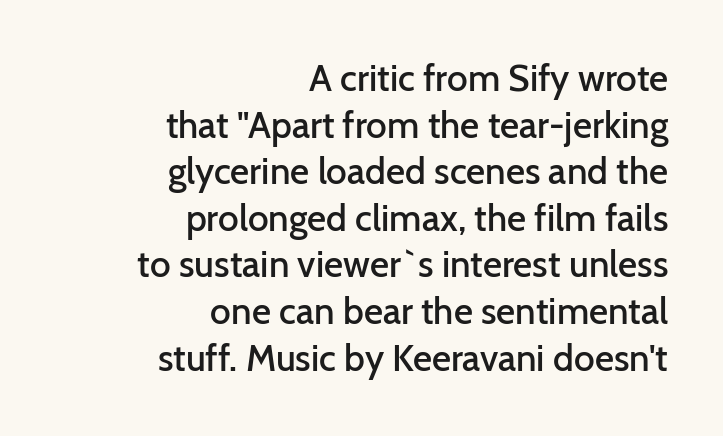
Q: Is the text bold? A: Semi-bold.
Q: Is the text italic (slanted)? A: No, it is upright.
Q: Is the typeface a serif or a sans-serif typeface? A: Sans-serif.
Q: Is the text underlined? A: No.
Q: How is the paragraph aligned? A: Right-aligned.
Q: Is the spacing between letters normal or unusually wide? A: Normal.
Q: Is the spacing between lines tight, normal or loose? A: Normal.
Q: Width (condensed, normal, or wide)? A: Normal.
Q: Stroke contrast? A: Low.
Q: x-height? A: Medium.
Q: Monospaced? A: No.
